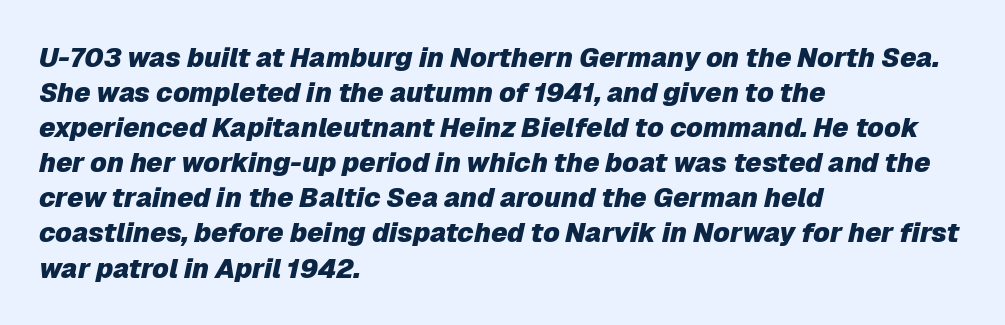
The specimen reads as italic at a glance. Successive baselines arrive at the customary interval. Look at the tracking — it's just the regular setting, nothing added. The paragraph has a hard left edge and a soft right edge. Honestly, there is no underline to notice here at all. I'd describe the lettering as bold — thick and assertive.
